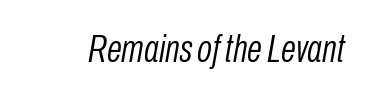
The image shows 39 px light, condensed type, italic (leaning right); set normal letter spacing, not underlined; low stroke contrast and a medium x-height.
